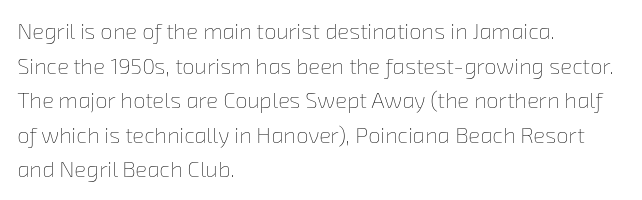
{"bold": "no", "underline": "no", "align": "left", "line_spacing": "normal", "line_spacing_ratio": 1.57, "letter_spacing": "normal", "letter_spacing_em": 0.0, "glyph_px": 22}
